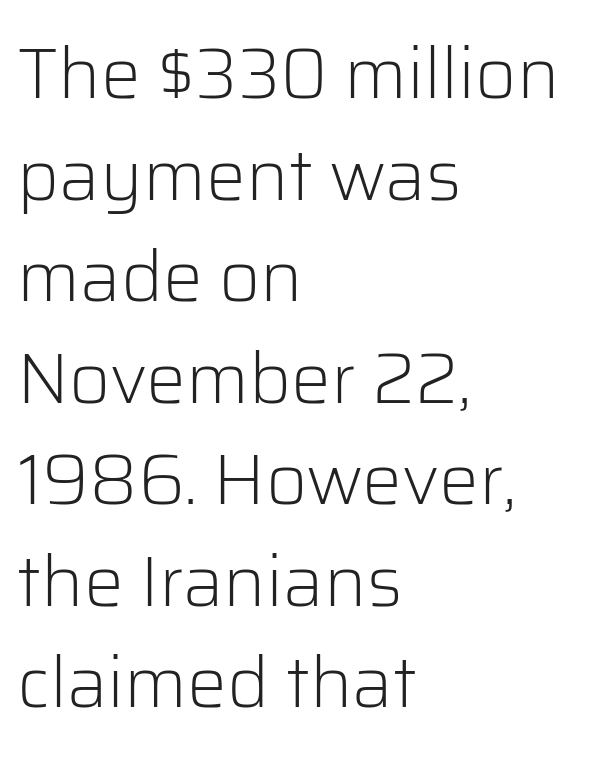
The image shows 71 px light sans-serif type, upright; set left-aligned, normal line spacing (1.43x), normal letter spacing, not underlined; low stroke contrast and a medium x-height.
